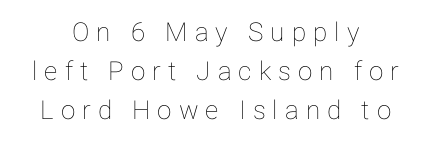
{"italic": "no", "underline": "no", "align": "center", "line_spacing": "normal", "line_spacing_ratio": 1.5, "letter_spacing": "wide", "letter_spacing_em": 0.27, "glyph_px": 26}
